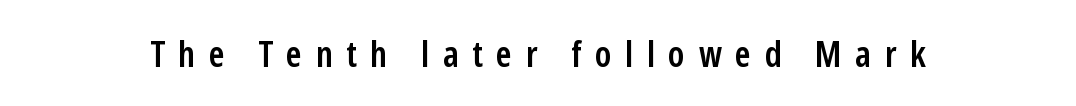
The image shows 36 px semibold, condensed sans-serif type, upright; set unusually wide letter spacing (+0.38 em), not underlined; low stroke contrast and a medium x-height.
